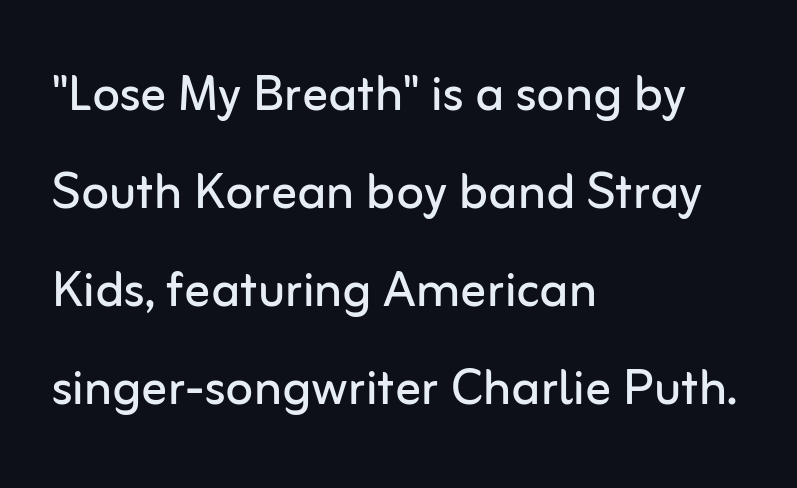
The image shows 64 px regular-weight sans-serif type, upright; set left-aligned, normal line spacing (1.53x), normal letter spacing, not underlined; low stroke contrast and a medium x-height.
